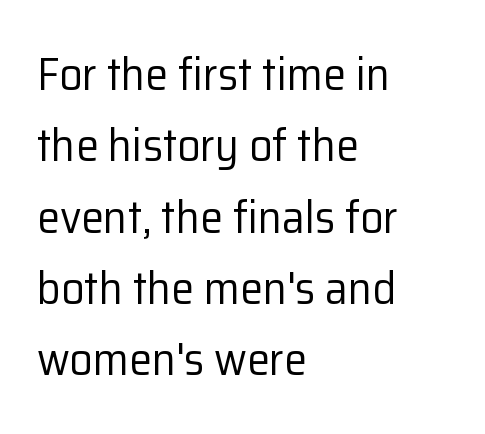
How would I describe the line gaps? Plain and ordinary. Clear beneath every line of the passage. Counters stay open thanks to moderate or lighter strokes. Where is the straight margin? On the left. Does the type have serifs? No, each stem ends abruptly.
